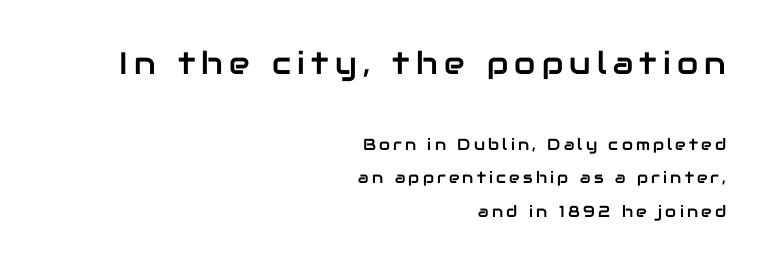
{"serif": "no", "italic": "no", "width": "normal", "stroke_contrast": "low", "x_height": "medium", "monospaced": "no", "underline": "no", "align": "right", "line_spacing": "loose", "line_spacing_ratio": 2.12, "letter_spacing": "wide", "letter_spacing_em": 0.2, "larger_block": "first", "size_ratio": 1.94, "glyph_px": 31}
